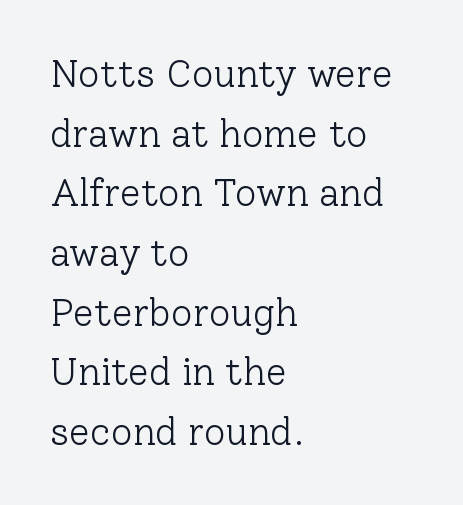
The image shows 38 px light serif type, upright; set left-aligned, normal line spacing (1.57x), normal letter spacing, not underlined; low stroke contrast and a medium x-height.
